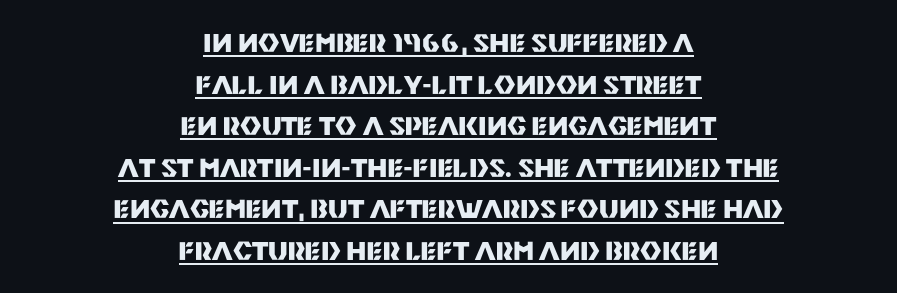
Q: Is the text bold? A: Yes.
Q: Is the text italic (slanted)? A: No, it is upright.
Q: Is the text underlined? A: Yes.
Q: How is the paragraph aligned? A: Centered.
Q: Is the spacing between letters normal or unusually wide? A: Normal.
Q: Is the spacing between lines tight, normal or loose? A: Normal.
